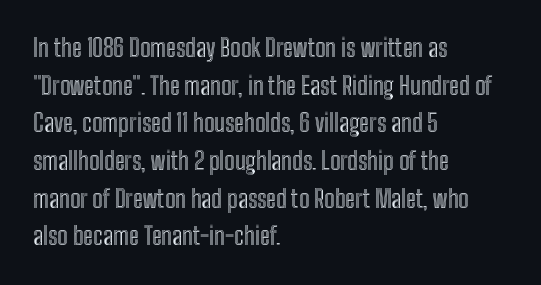
Q: Is the text italic (slanted)? A: No, it is upright.
Q: Is the text underlined? A: No.
Q: How is the paragraph aligned? A: Left-aligned.
Q: Is the spacing between letters normal or unusually wide? A: Normal.
Q: Is the spacing between lines tight, normal or loose? A: Normal.
